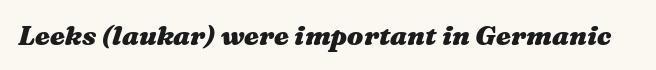
Q: Is the text bold? A: Yes.
Q: Is the text italic (slanted)? A: Yes, it leans right by about 16 degrees.
Q: Is the text underlined? A: No.
Q: Is the spacing between letters normal or unusually wide? A: Normal.
